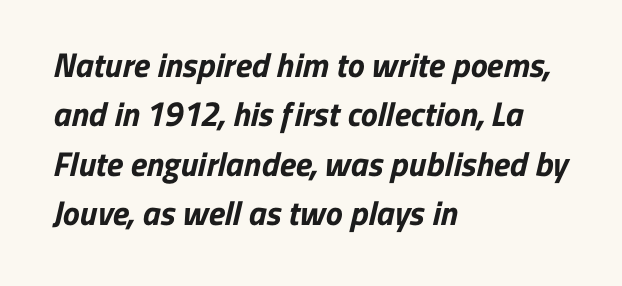
Q: Is the text bold? A: Yes.
Q: Is the typeface a serif or a sans-serif typeface? A: Sans-serif.
Q: Is the text underlined? A: No.
Q: How is the paragraph aligned? A: Left-aligned.
Q: Is the spacing between letters normal or unusually wide? A: Normal.
Q: Is the spacing between lines tight, normal or loose? A: Normal.
Q: Width (condensed, normal, or wide)? A: Normal.
Q: Stroke contrast? A: Low.
Q: x-height? A: Medium.
Q: Monospaced? A: No.
